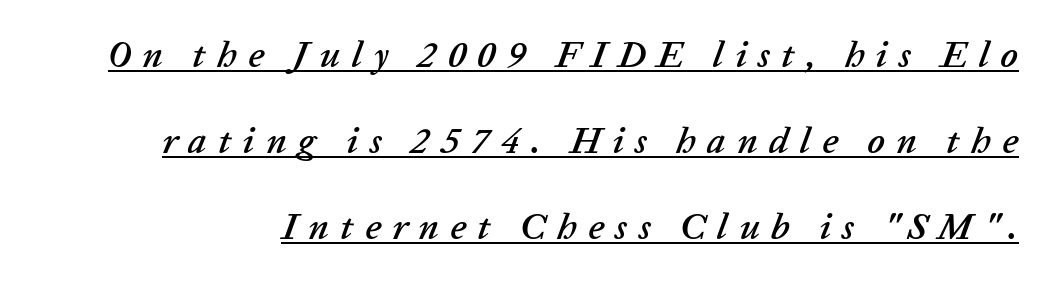
The image shows 37 px text type, italic (leaning right); set loose line spacing (2.33x), unusually wide letter spacing (+0.3 em), underlined; low stroke contrast and a medium x-height.
